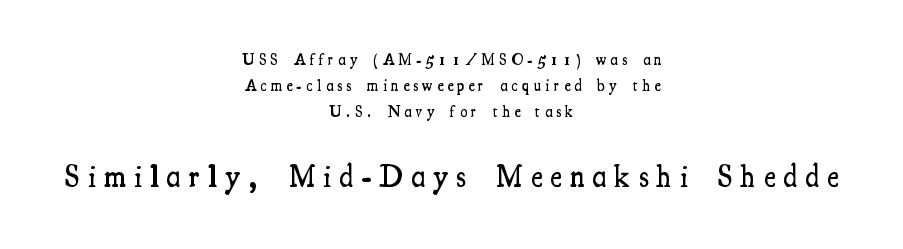
{"serif": "yes", "italic": "no", "bold": "semi", "weight": "semibold", "width": "condensed", "stroke_contrast": "medium", "x_height": "small", "monospaced": "no", "underline": "no", "align": "center", "line_spacing": "normal", "line_spacing_ratio": 1.61, "letter_spacing": "wide", "letter_spacing_em": 0.27, "larger_block": "second", "size_ratio": 1.94, "glyph_px": 31}
